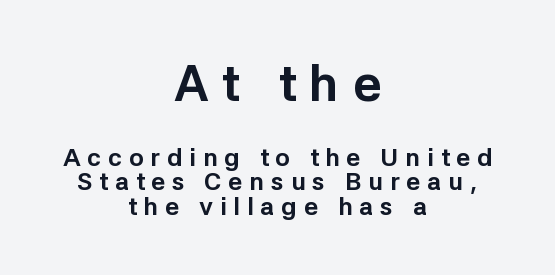
{"serif": "no", "italic": "no", "bold": "yes", "weight": "bold", "width": "normal", "stroke_contrast": "low", "x_height": "medium", "monospaced": "no", "underline": "no", "align": "center", "line_spacing": "tight", "line_spacing_ratio": 0.98, "letter_spacing": "wide", "letter_spacing_em": 0.27, "larger_block": "first", "size_ratio": 2.0, "glyph_px": 50}
